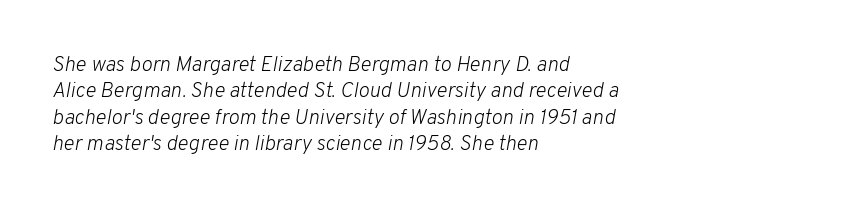
Q: Is the text bold? A: No.
Q: Is the text italic (slanted)? A: Yes, it leans right by about 10 degrees.
Q: Is the text underlined? A: No.
Q: How is the paragraph aligned? A: Left-aligned.
Q: Is the spacing between letters normal or unusually wide? A: Normal.
Q: Is the spacing between lines tight, normal or loose? A: Normal.
